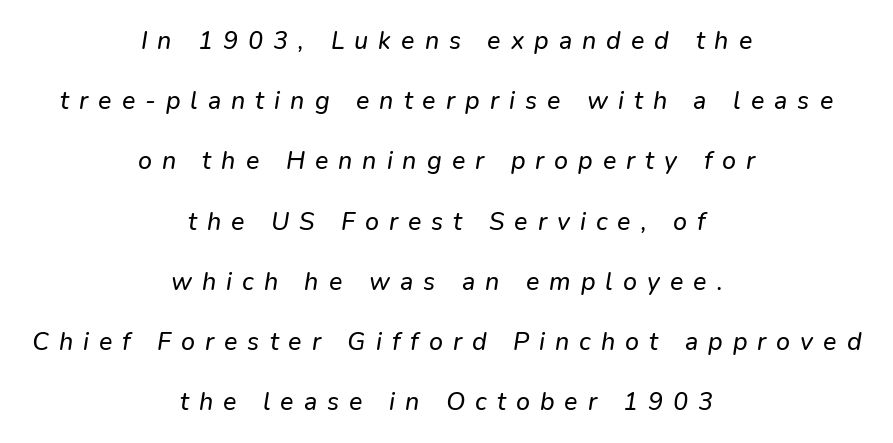
{"underline": "no", "align": "center", "line_spacing": "loose", "line_spacing_ratio": 2.41, "letter_spacing": "wide", "letter_spacing_em": 0.4, "glyph_px": 25}
